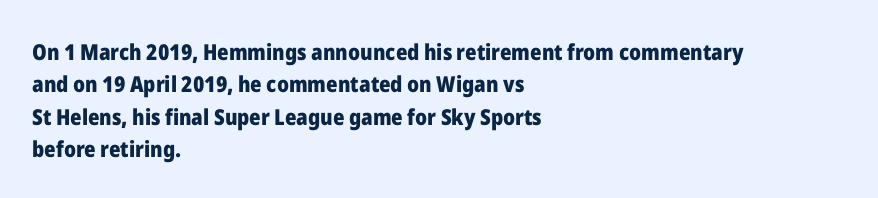
Q: Is the text bold? A: Yes.
Q: Is the text italic (slanted)? A: No, it is upright.
Q: Is the text underlined? A: No.
Q: How is the paragraph aligned? A: Left-aligned.
Q: Is the spacing between letters normal or unusually wide? A: Normal.
Q: Is the spacing between lines tight, normal or loose? A: Normal.
